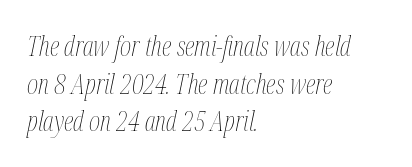
Q: Is the text bold? A: No.
Q: Is the text italic (slanted)? A: Yes, it leans right by about 12 degrees.
Q: Is the text underlined? A: No.
Q: How is the paragraph aligned? A: Left-aligned.
Q: Is the spacing between letters normal or unusually wide? A: Normal.
Q: Is the spacing between lines tight, normal or loose? A: Normal.
